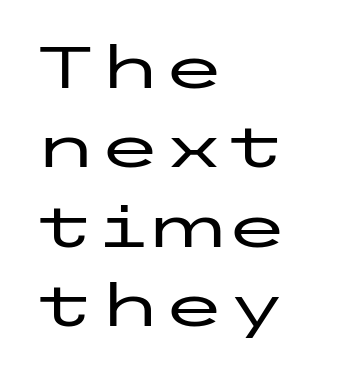
The image shows 58 px wide sans-serif type, upright; set left-aligned, normal line spacing (1.37x), normal letter spacing, not underlined; low stroke contrast and a medium x-height.
